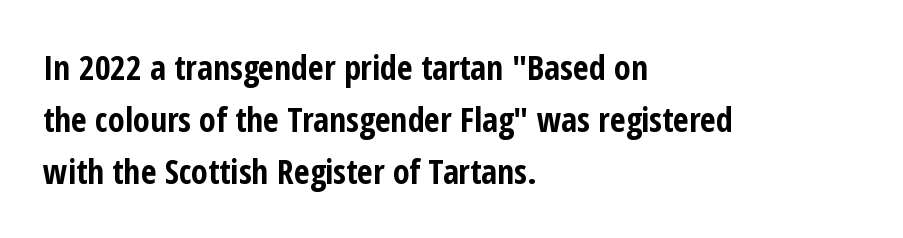
The image shows 34 px bold, condensed sans-serif type, upright; set left-aligned, normal line spacing (1.53x), normal letter spacing, not underlined; low stroke contrast and a medium x-height.
